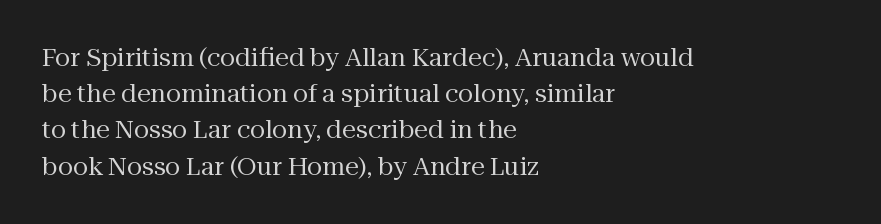
Q: Is the text bold? A: No.
Q: Is the text italic (slanted)? A: No, it is upright.
Q: Is the text underlined? A: No.
Q: How is the paragraph aligned? A: Left-aligned.
Q: Is the spacing between letters normal or unusually wide? A: Normal.
Q: Is the spacing between lines tight, normal or loose? A: Normal.
